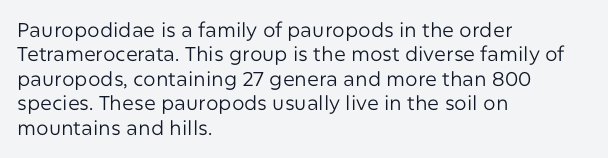
{"italic": "no", "bold": "no", "underline": "no", "align": "left", "line_spacing_ratio": 1.22, "letter_spacing": "normal", "letter_spacing_em": 0.0, "glyph_px": 20}
